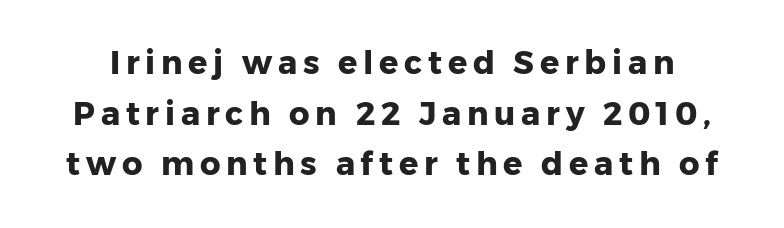
Do the characters align in a grid? No, the font is proportional. Evenly set lines give the paragraph a standard silhouette. Decoration check: the copy has no underline. The rendering shows plain stroke endings on the letterforms — a sans-serif design. Weight: bold.
